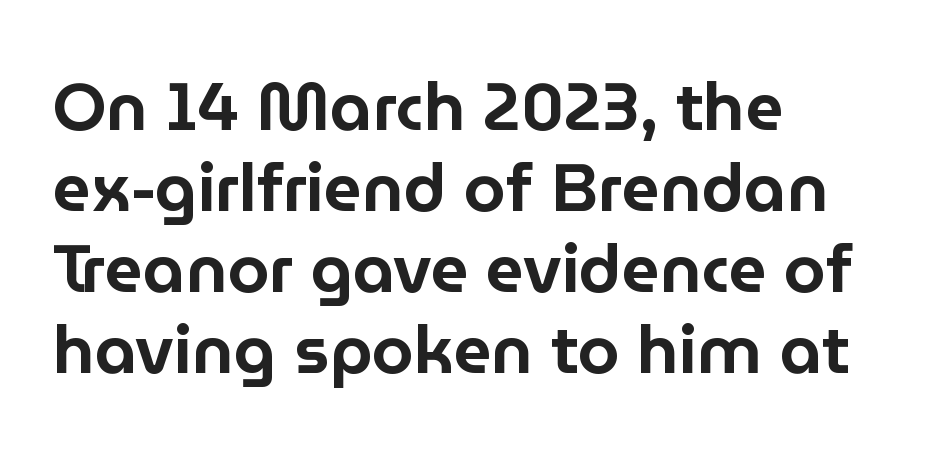
Posture: upright roman. Notice how the passage keeps a crisp vertical edge on the left only. Lines of text with bare space underneath. Is this a sans? Yes — the strokes have no serifs. How are the letters spaced? Ordinarily, with no added tracking. The passage shown is typed in a proportional face where columns would drift.
